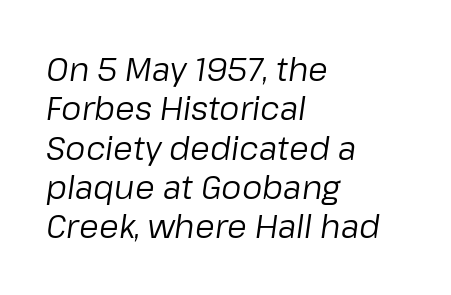
The image shows 32 px regular-weight type, italic (leaning right); set left-aligned, line spacing 1.23x, normal letter spacing, not underlined; low stroke contrast and a medium x-height.
